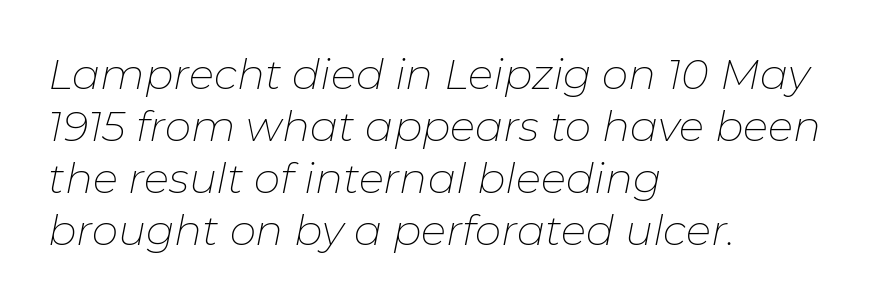
Q: Is the text bold? A: No.
Q: Is the text italic (slanted)? A: Yes, it leans right by about 11 degrees.
Q: Is the text underlined? A: No.
Q: How is the paragraph aligned? A: Left-aligned.
Q: Is the spacing between letters normal or unusually wide? A: Normal.
Q: Width (condensed, normal, or wide)? A: Normal.
Q: Stroke contrast? A: Low.
Q: x-height? A: Medium.
Q: Monospaced? A: No.
